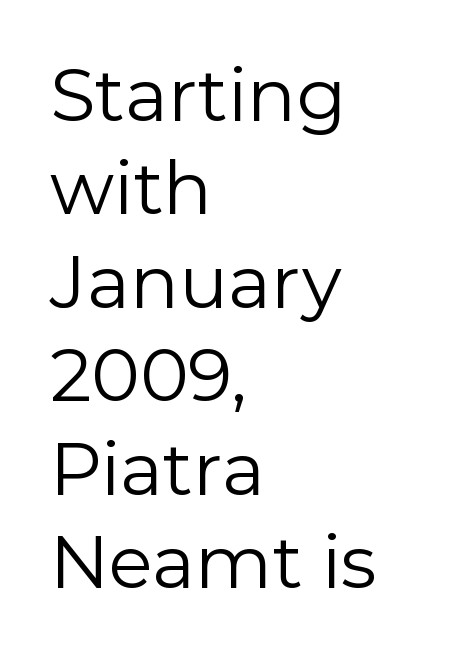
{"serif": "no", "italic": "no", "bold": "no", "weight": "regular", "width": "normal", "x_height": "medium", "monospaced": "no", "underline": "no", "align": "left", "line_spacing": "normal", "line_spacing_ratio": 1.28, "letter_spacing": "normal", "letter_spacing_em": 0.0, "glyph_px": 73}
